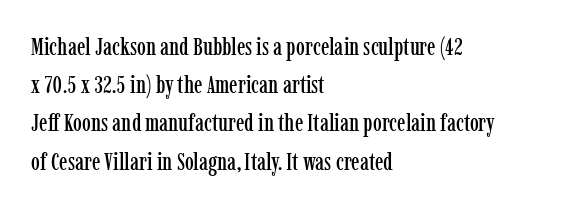
Descenders hang freely into open space. Teacher's note: observe the even left margin — that is flush-left alignment. The vertical gap from one line to the next is medium. If you drew a line through each stem, it would be perfectly vertical. The letters sit at their default tracking, neither squeezed nor spread.
